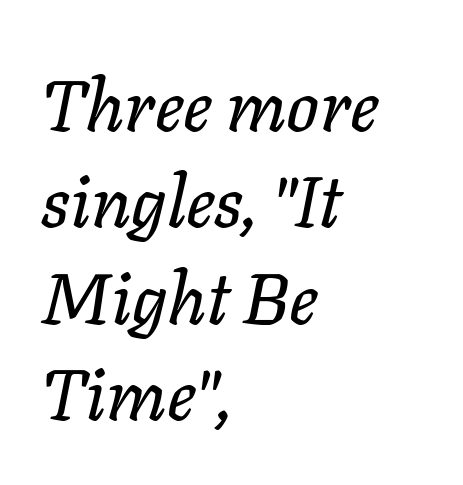
Q: Is the text italic (slanted)? A: Yes, it leans right by about 11 degrees.
Q: Is the text underlined? A: No.
Q: How is the paragraph aligned? A: Left-aligned.
Q: Is the spacing between letters normal or unusually wide? A: Normal.
Q: Is the spacing between lines tight, normal or loose? A: Normal.
Q: Width (condensed, normal, or wide)? A: Normal.
Q: Stroke contrast? A: Low.
Q: x-height? A: Medium.
Q: Monospaced? A: No.
